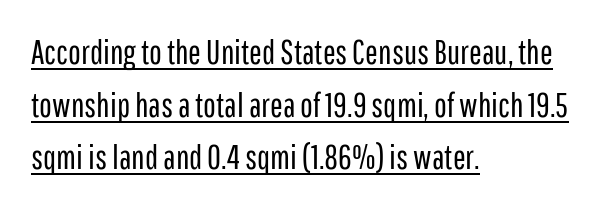
The rag falls on the right side of this text block. This sample uses a sans-serif face. Think standard paragraph weight, or any step lighter than that. The sample's only ornament is a line tracing under the words. Students, note that the glyphs here touch the page at normal intervals. The letters advance in unequal steps, a hallmark of proportional type.
